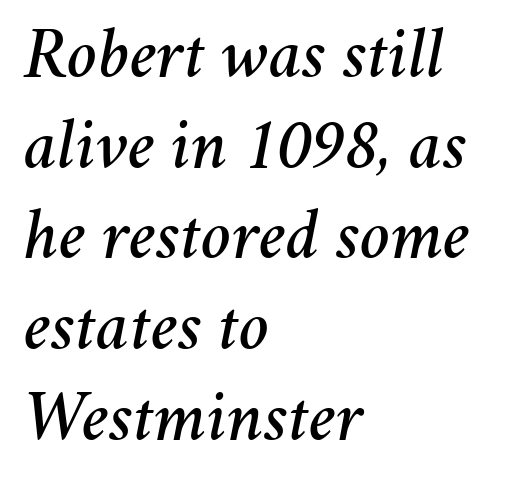
Q: Is the text italic (slanted)? A: Yes, it leans right by about 11 degrees.
Q: Is the text underlined? A: No.
Q: How is the paragraph aligned? A: Left-aligned.
Q: Is the spacing between letters normal or unusually wide? A: Normal.
Q: Is the spacing between lines tight, normal or loose? A: Normal.
Q: Width (condensed, normal, or wide)? A: Normal.
Q: Stroke contrast? A: Medium.
Q: x-height? A: Medium.
Q: Monospaced? A: No.
